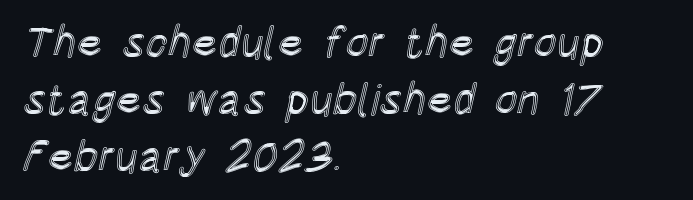
These lines are rendered in a variable-pitch font. Glance below the letters and you will spot only blank space. These lines are set flush left with a ragged right edge. Honestly, the row spacing looks completely unremarkable.
